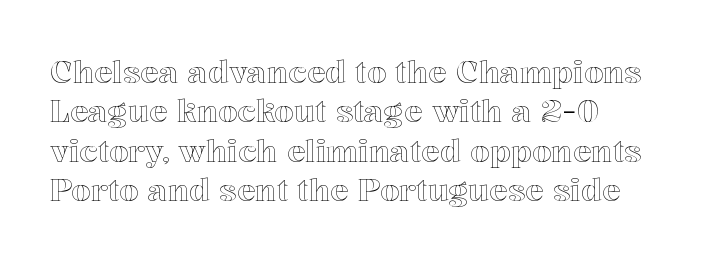
The image shows 31 px text type, upright; set normal line spacing (1.27x), normal letter spacing, not underlined; a medium x-height.
